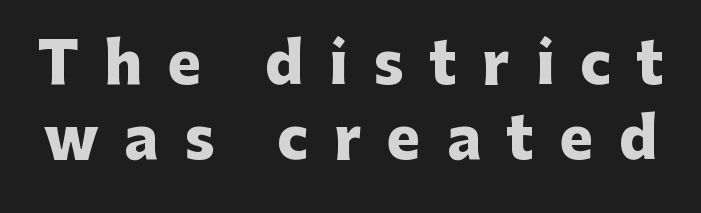
{"serif": "no", "italic": "no", "bold": "yes", "weight": "heavy", "width": "normal", "stroke_contrast": "low", "x_height": "medium", "monospaced": "no", "underline": "no", "line_spacing": "normal", "line_spacing_ratio": 1.32, "letter_spacing": "wide", "letter_spacing_em": 0.45, "glyph_px": 57}
